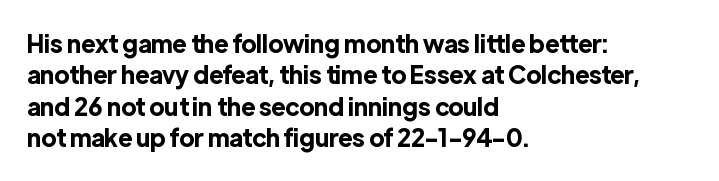
Q: Is the text bold? A: Yes.
Q: Is the text italic (slanted)? A: No, it is upright.
Q: Is the text underlined? A: No.
Q: How is the paragraph aligned? A: Left-aligned.
Q: Is the spacing between letters normal or unusually wide? A: Normal.
Q: Is the spacing between lines tight, normal or loose? A: Normal.
